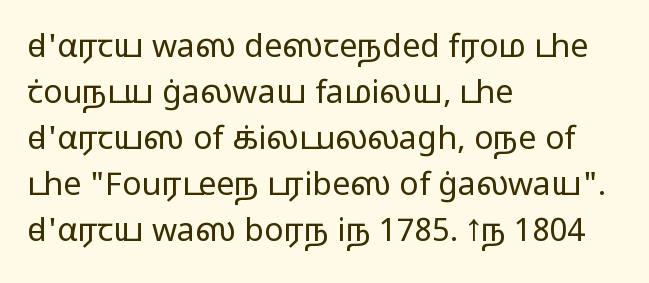
Stems here are at most as thick as an everyday book face. A typesetter would call this leading conventional body-copy spacing. Words appear dense and cohesive because spacing is normal. A student would call this left alignment; a typographer would say flush left, rag right.
